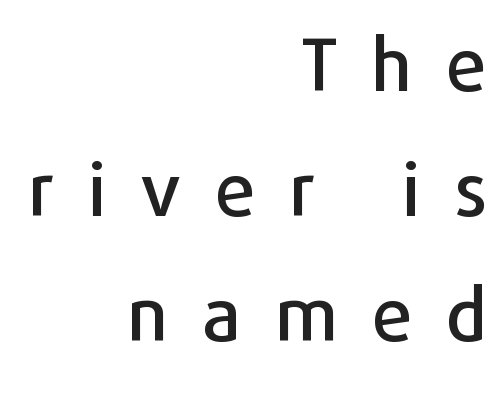
{"serif": "no", "italic": "no", "width": "normal", "stroke_contrast": "low", "x_height": "medium", "monospaced": "no", "underline": "no", "align": "right", "line_spacing_ratio": 1.71, "letter_spacing": "wide", "letter_spacing_em": 0.46, "glyph_px": 73}
